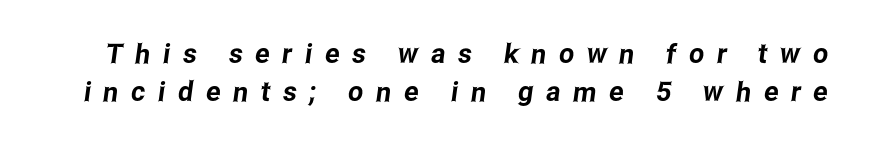
Q: Is the text underlined? A: No.
Q: Is the spacing between letters normal or unusually wide? A: Unusually wide.
Q: Is the spacing between lines tight, normal or loose? A: Normal.
